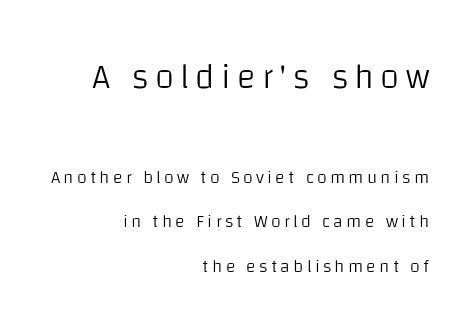
Q: Is the text bold? A: No.
Q: Is the text italic (slanted)? A: No, it is upright.
Q: Is the typeface a serif or a sans-serif typeface? A: Sans-serif.
Q: Is the text underlined? A: No.
Q: How is the paragraph aligned? A: Right-aligned.
Q: Is the spacing between lines tight, normal or loose? A: Loose.
Q: Which block of text is set in a larger size, the first (top) or the second (bottom)? A: The first (top) one.
Q: Width (condensed, normal, or wide)? A: Normal.
Q: Stroke contrast? A: Low.
Q: x-height? A: Large.
Q: Monospaced? A: No.
